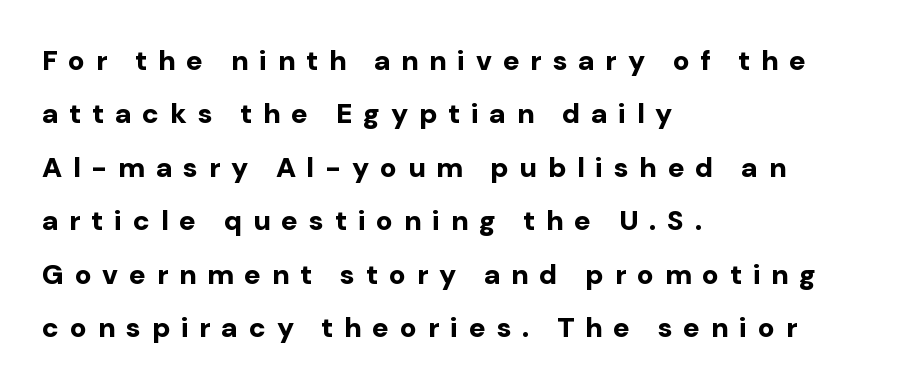
Q: Is the text bold? A: Yes.
Q: Is the text italic (slanted)? A: No, it is upright.
Q: Is the typeface a serif or a sans-serif typeface? A: Sans-serif.
Q: Is the text underlined? A: No.
Q: How is the paragraph aligned? A: Left-aligned.
Q: Is the spacing between letters normal or unusually wide? A: Unusually wide.
Q: Is the spacing between lines tight, normal or loose? A: Loose.
Q: Width (condensed, normal, or wide)? A: Normal.
Q: Stroke contrast? A: Low.
Q: x-height? A: Medium.
Q: Monospaced? A: No.
